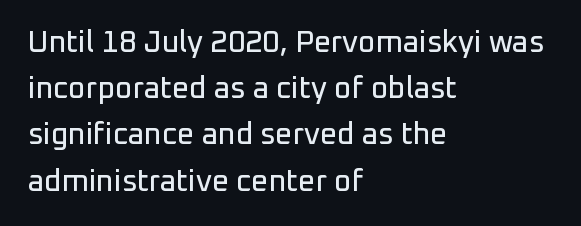
Q: Is the text italic (slanted)? A: No, it is upright.
Q: Is the typeface a serif or a sans-serif typeface? A: Sans-serif.
Q: Is the text underlined? A: No.
Q: How is the paragraph aligned? A: Left-aligned.
Q: Is the spacing between letters normal or unusually wide? A: Normal.
Q: Is the spacing between lines tight, normal or loose? A: Normal.
Q: Width (condensed, normal, or wide)? A: Normal.
Q: Stroke contrast? A: Low.
Q: x-height? A: Medium.
Q: Monospaced? A: No.
